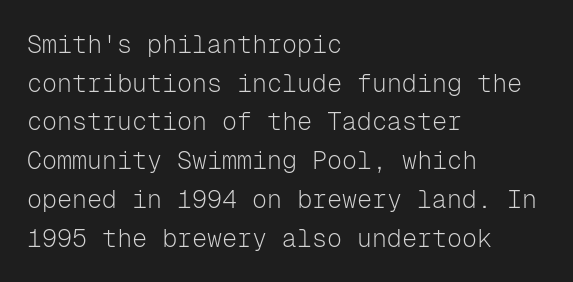
Q: Is the text bold? A: No.
Q: Is the text italic (slanted)? A: No, it is upright.
Q: Is the text underlined? A: No.
Q: How is the paragraph aligned? A: Left-aligned.
Q: Is the spacing between letters normal or unusually wide? A: Normal.
Q: Is the spacing between lines tight, normal or loose? A: Normal.
